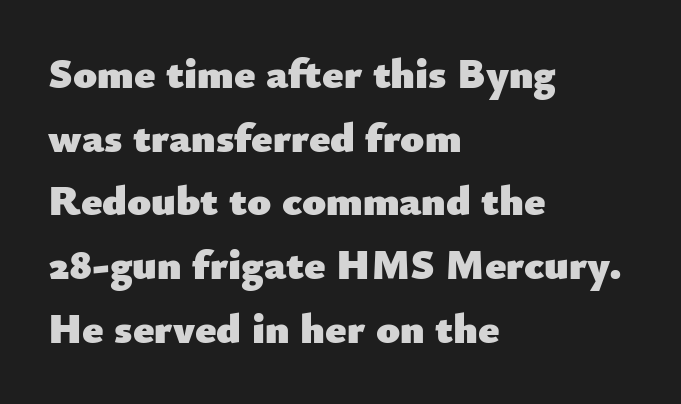
The image shows 43 px heavy sans-serif type, upright; set left-aligned, normal line spacing (1.48x), normal letter spacing, not underlined; low stroke contrast and a small x-height.
